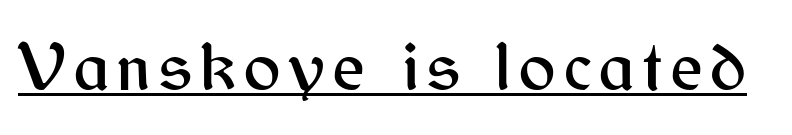
The image shows 70 px sans-serif type, upright; set underlined; medium stroke contrast and a medium x-height.
